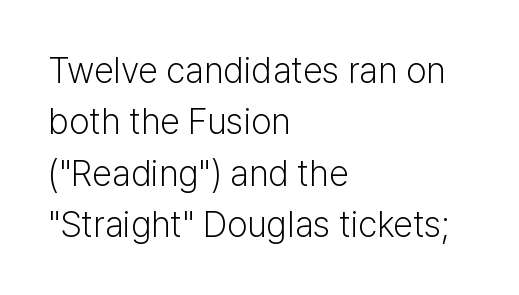
{"serif": "no", "italic": "no", "bold": "no", "weight": "light", "width": "normal", "stroke_contrast": "low", "x_height": "medium", "monospaced": "no", "underline": "no", "align": "left", "line_spacing": "normal", "line_spacing_ratio": 1.43, "letter_spacing": "normal", "letter_spacing_em": 0.0, "glyph_px": 36}
